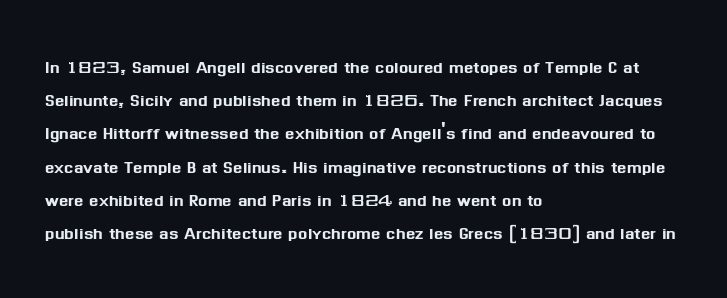
These lines keep a tight, regular rhythm from letter to letter. Vertical spacing — default. No word sits above an underline. The setting favours the left margin, as ordinary paragraphs usually do. The font's upright variant was chosen for this text.
